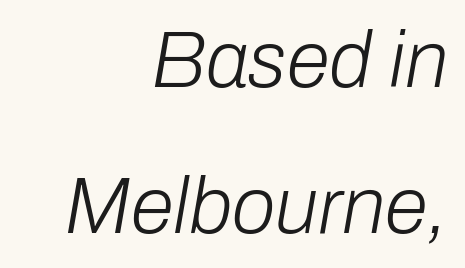
The image shows 79 px light type, italic (leaning right); set right-aligned, line spacing 1.85x, normal letter spacing, not underlined; low stroke contrast and a medium x-height.
